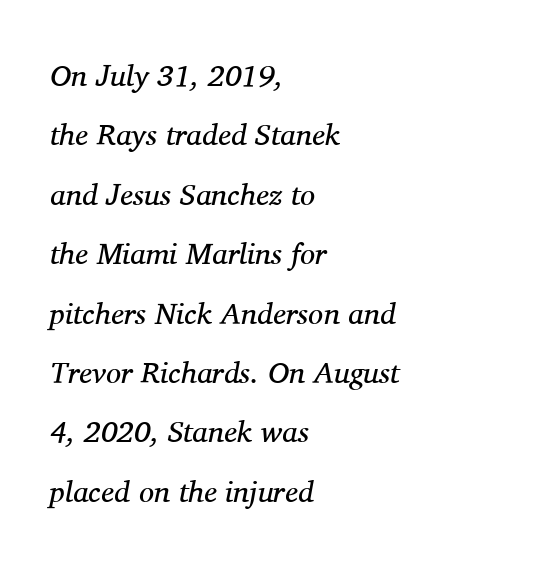
The image shows 30 px regular-weight serif type, italic (leaning right); set left-aligned, loose line spacing (1.98x), normal letter spacing, not underlined; medium stroke contrast and a medium x-height.
